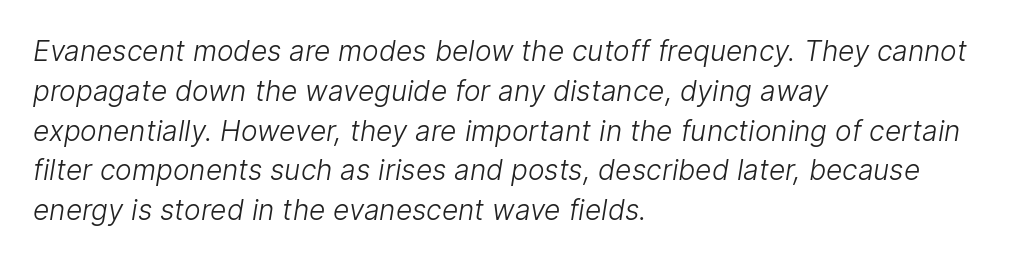
{"serif": "no", "bold": "no", "weight": "light", "width": "normal", "stroke_contrast": "low", "x_height": "medium", "monospaced": "no", "underline": "no", "align": "left", "line_spacing": "normal", "line_spacing_ratio": 1.42, "letter_spacing": "normal", "letter_spacing_em": 0.0, "glyph_px": 28}
